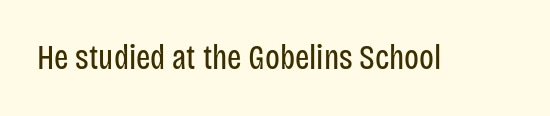
The image shows 34 px regular-weight, condensed sans-serif type, upright; set normal letter spacing, not underlined; low stroke contrast and a large x-height.
